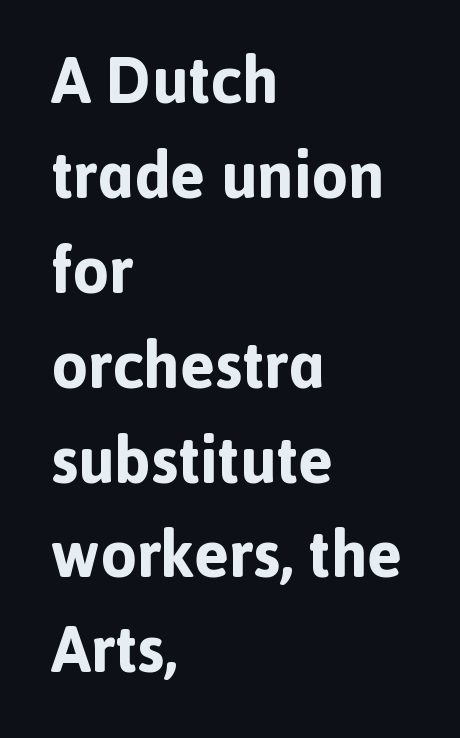
How would I describe the line gaps? Plain and ordinary. The typesetter chose a ragged-right arrangement here. Letterform terminals end flat and unadorned throughout the passage. You can tell it's not italic because the verticals are truly vertical. The words here are not underlined. The horizontal fit of the characters is conventional and even.
